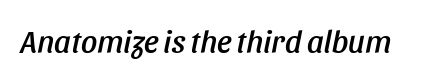
{"italic": "yes", "lean": "right", "slant_degrees": 11, "width": "condensed", "stroke_contrast": "low", "x_height": "large", "monospaced": "no", "underline": "no", "letter_spacing": "normal", "letter_spacing_em": 0.0, "glyph_px": 32}
